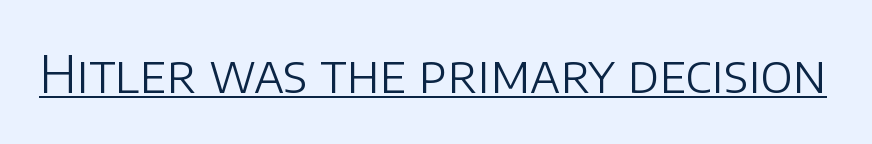
{"serif": "no", "italic": "no", "bold": "no", "weight": "light", "width": "normal", "stroke_contrast": "low", "x_height": "large", "monospaced": "no", "underline": "yes", "letter_spacing": "normal", "letter_spacing_em": 0.0, "glyph_px": 52}
